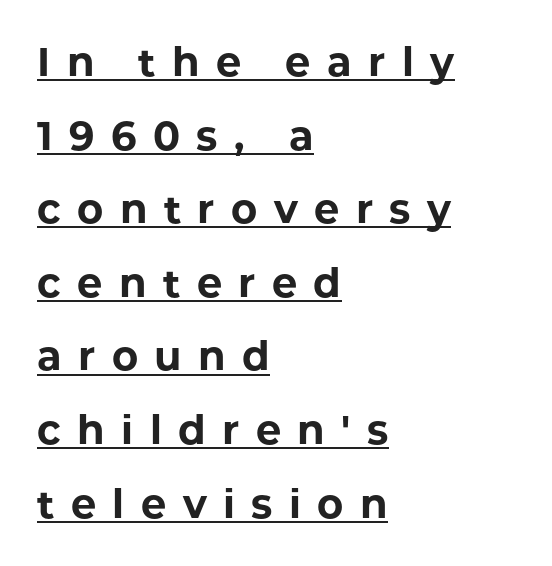
The image shows 40 px bold sans-serif type, upright; set left-aligned, line spacing 1.84x, unusually wide letter spacing (+0.41 em), underlined; low stroke contrast and a medium x-height.
